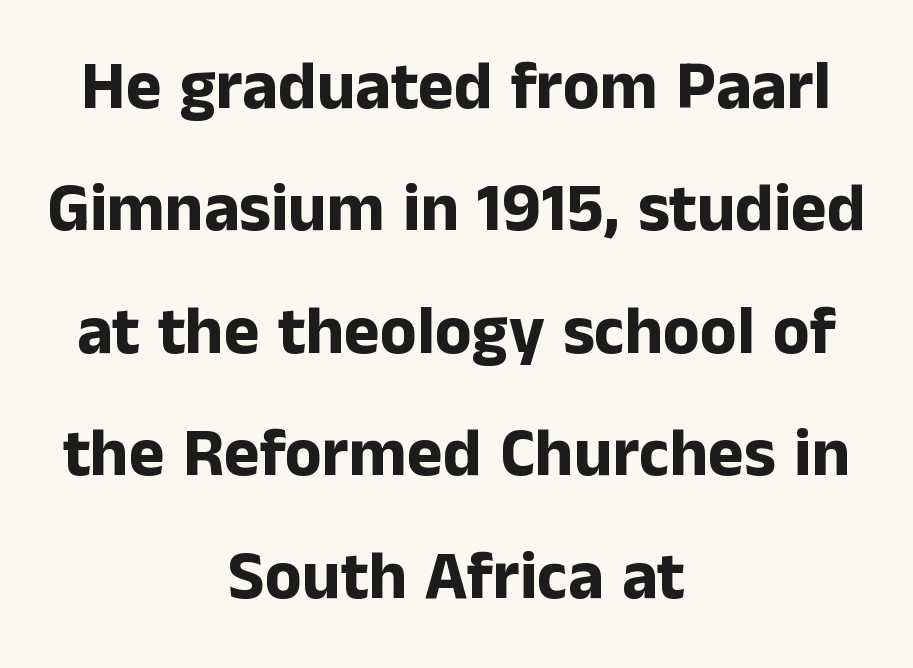
The image shows 68 px bold sans-serif type, upright; set centered, line spacing 1.8x, normal letter spacing, not underlined; low stroke contrast and a medium x-height.
